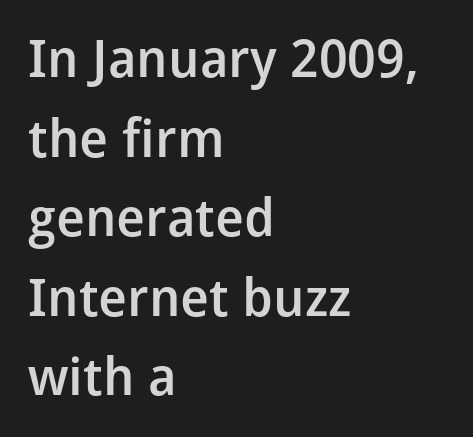
{"serif": "no", "italic": "no", "bold": "semi", "weight": "semibold", "width": "normal", "stroke_contrast": "low", "x_height": "medium", "monospaced": "no", "underline": "no", "align": "left", "line_spacing": "normal", "line_spacing_ratio": 1.53, "letter_spacing": "normal", "letter_spacing_em": 0.0, "glyph_px": 52}
